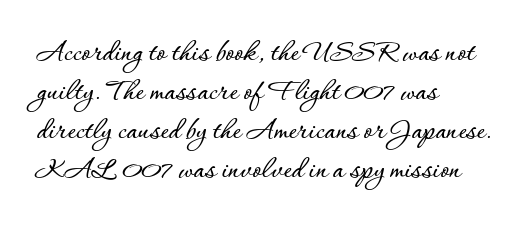
Is the block centered? No — it sits flush against the left margin. Type without underlining. The tracking reads as untouched default to a designer's eye. Note the varied advance widths — an 'i' is clearly narrower than an 'm'.
